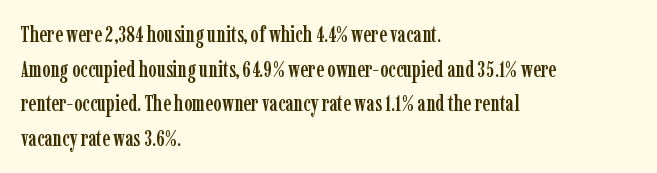
{"italic": "no", "underline": "no", "align": "left", "line_spacing": "normal", "line_spacing_ratio": 1.57, "letter_spacing": "normal", "letter_spacing_em": 0.0, "glyph_px": 22}
